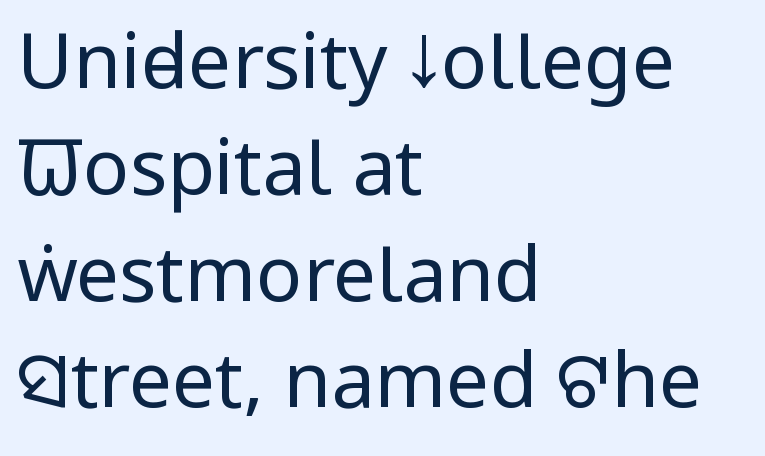
{"serif": "no", "italic": "no", "bold": "no", "weight": "regular", "width": "condensed", "stroke_contrast": "low", "x_height": "large", "monospaced": "no", "underline": "no", "align": "left", "line_spacing": "normal", "line_spacing_ratio": 1.38, "letter_spacing": "normal", "letter_spacing_em": 0.0, "glyph_px": 77}
